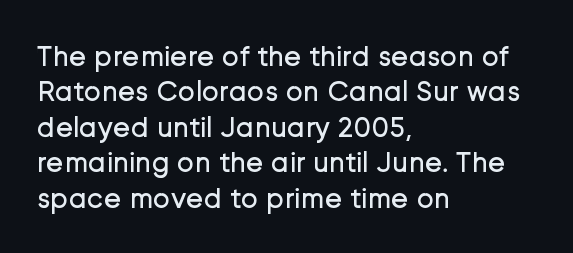
{"serif": "no", "italic": "no", "bold": "no", "weight": "regular", "width": "normal", "stroke_contrast": "low", "x_height": "medium", "monospaced": "no", "underline": "no", "align": "left", "line_spacing_ratio": 1.22, "letter_spacing": "normal", "letter_spacing_em": 0.0, "glyph_px": 29}
